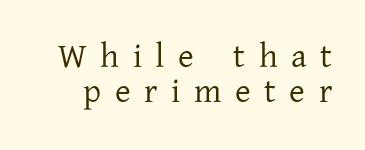
Descenders are the only things crossing below the line. Quick note: interline space is minimal. Examine the stroke ends and you'll spot serifs. The font is comparable to plain body text, perhaps lighter.
